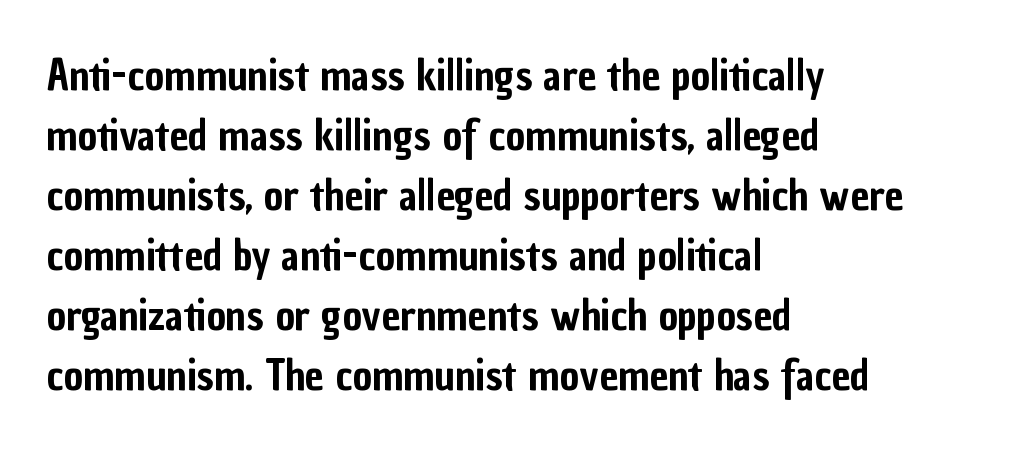
{"serif": "no", "italic": "no", "width": "condensed", "stroke_contrast": "low", "x_height": "medium", "monospaced": "no", "underline": "no", "align": "left", "line_spacing": "normal", "line_spacing_ratio": 1.43, "letter_spacing": "normal", "letter_spacing_em": 0.0, "glyph_px": 42}
